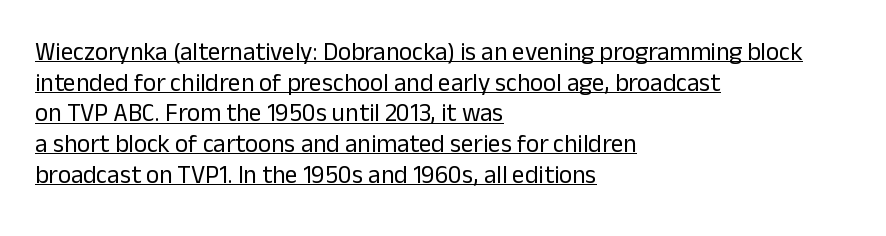
Q: Is the text bold? A: No.
Q: Is the text italic (slanted)? A: No, it is upright.
Q: Is the text underlined? A: Yes.
Q: How is the paragraph aligned? A: Left-aligned.
Q: Is the spacing between letters normal or unusually wide? A: Normal.
